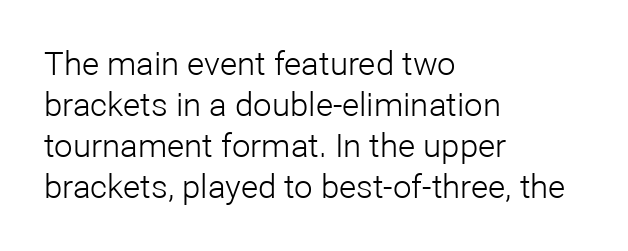
Q: Is the text bold? A: No.
Q: Is the text italic (slanted)? A: No, it is upright.
Q: Is the typeface a serif or a sans-serif typeface? A: Sans-serif.
Q: Is the text underlined? A: No.
Q: How is the paragraph aligned? A: Left-aligned.
Q: Is the spacing between letters normal or unusually wide? A: Normal.
Q: Width (condensed, normal, or wide)? A: Normal.
Q: Stroke contrast? A: Low.
Q: x-height? A: Medium.
Q: Monospaced? A: No.
